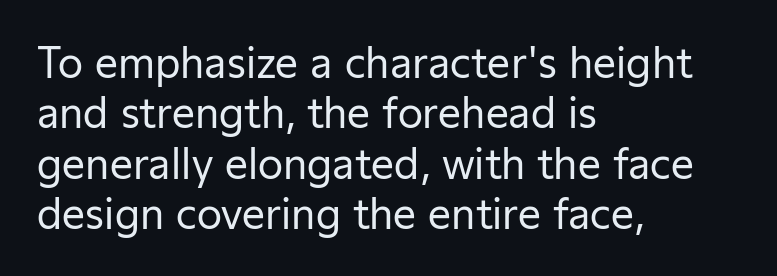
The ragged edge is on the right, which tells us the setting is flush left. The passage shown is typed in a proportional face where columns would drift. Nothing heavy about these letters — not bold at all. Vertical strokes here are truly vertical. The letters sit at their default tracking, neither squeezed nor spread. The glyphs in this specimen are sans serif.
